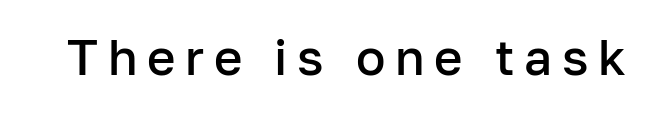
Q: Is the text bold? A: Semi-bold.
Q: Is the text italic (slanted)? A: No, it is upright.
Q: Is the typeface a serif or a sans-serif typeface? A: Sans-serif.
Q: Is the text underlined? A: No.
Q: Is the spacing between letters normal or unusually wide? A: Unusually wide.
Q: Width (condensed, normal, or wide)? A: Normal.
Q: Stroke contrast? A: Low.
Q: x-height? A: Medium.
Q: Monospaced? A: No.
